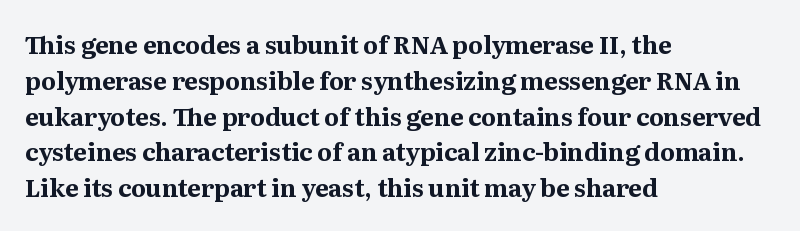
Italic: no, the glyphs are upright roman. Reading down the column, the eye jumps a familiar distance to each next line. Each row of text sits above clean, open space. Chunky letters — that's bold for sure.
